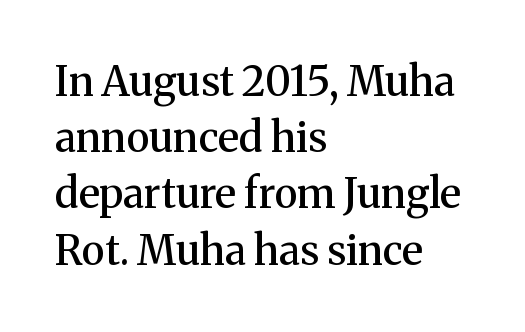
The horizontal fit of the characters is conventional and even. Rule under the text: the space is simply empty. How would I describe the line gaps? Plain and ordinary. A fair bit of extra ink — the face is semibold, not bold.
